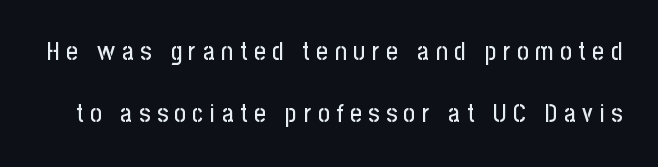
{"italic": "no", "underline": "no", "line_spacing": "loose", "line_spacing_ratio": 2.49, "letter_spacing": "wide", "letter_spacing_em": 0.27, "glyph_px": 25}
